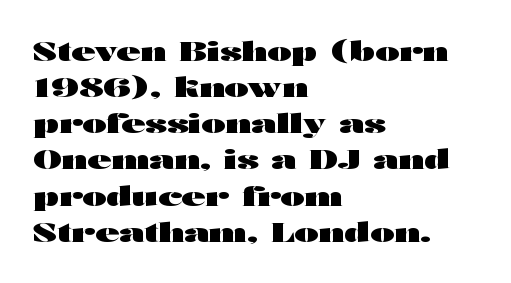
Q: Is the text bold? A: Yes.
Q: Is the text italic (slanted)? A: No, it is upright.
Q: Is the text underlined? A: No.
Q: How is the paragraph aligned? A: Left-aligned.
Q: Is the spacing between letters normal or unusually wide? A: Normal.
Q: Is the spacing between lines tight, normal or loose? A: Normal.
